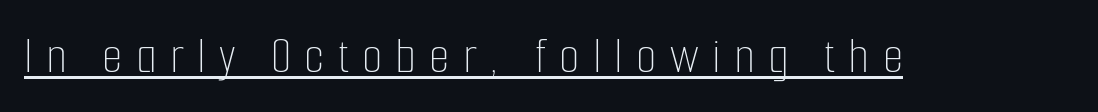
Q: Is the text bold? A: No.
Q: Is the text italic (slanted)? A: No, it is upright.
Q: Is the text underlined? A: Yes.
Q: Is the spacing between letters normal or unusually wide? A: Unusually wide.
Q: Width (condensed, normal, or wide)? A: Condensed.
Q: Stroke contrast? A: Low.
Q: x-height? A: Medium.
Q: Monospaced? A: No.
